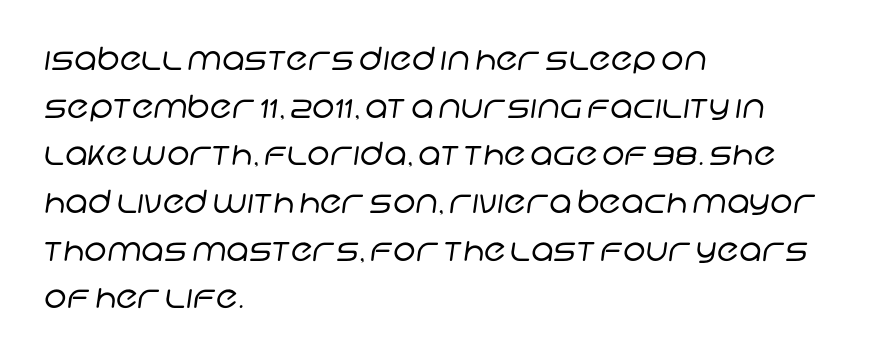
Q: Is the text bold? A: No.
Q: Is the typeface a serif or a sans-serif typeface? A: Sans-serif.
Q: Is the text underlined? A: No.
Q: How is the paragraph aligned? A: Left-aligned.
Q: Is the spacing between letters normal or unusually wide? A: Normal.
Q: Is the spacing between lines tight, normal or loose? A: Normal.
Q: Width (condensed, normal, or wide)? A: Normal.
Q: Stroke contrast? A: Low.
Q: x-height? A: Large.
Q: Monospaced? A: No.
